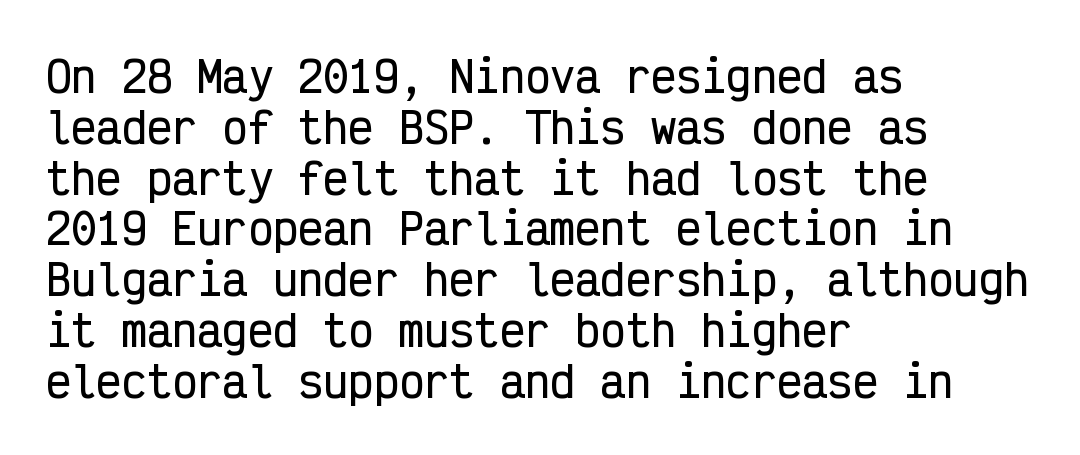
The letterforms sit shoulder to shoulder at normal distance. Every stem runs plumb, perpendicular to the baseline. Underlining? Definitely not there. A sans-serif font was chosen for this passage. These lines are set flush left with a ragged right edge. Here the designer chose a console-style face with uniform glyph widths.
